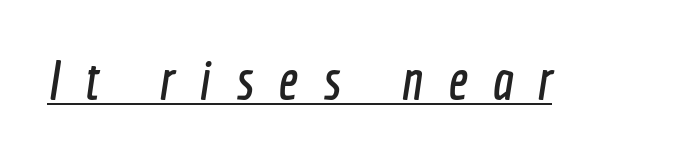
Observe the wide spacing: letters keep a clear distance from each other. The text was rendered using a sans face with plain stroke endings. Looks like regular typesetting: each glyph gets only the width it needs. A typographer would call this underscored text.
